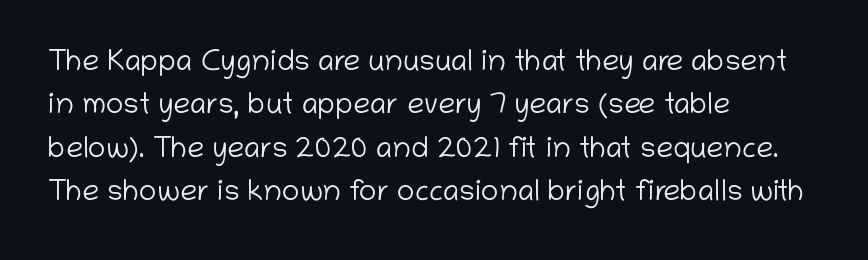
The lines are quadded left. Note the varied advance widths — an 'i' is clearly narrower than an 'm'. The specimen omits any rule beneath the text block's lines. No chunkiness to these letters — they're not bold. The typeface chosen for these lines omits serifs.
